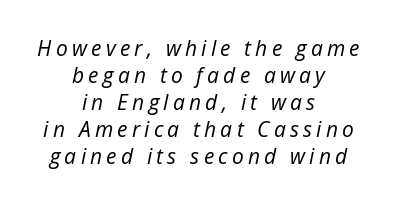
{"italic": "yes", "lean": "right", "slant_degrees": 12, "bold": "no", "underline": "no", "align": "center", "line_spacing": "normal", "line_spacing_ratio": 1.29, "letter_spacing": "wide", "letter_spacing_em": 0.2, "glyph_px": 21}
